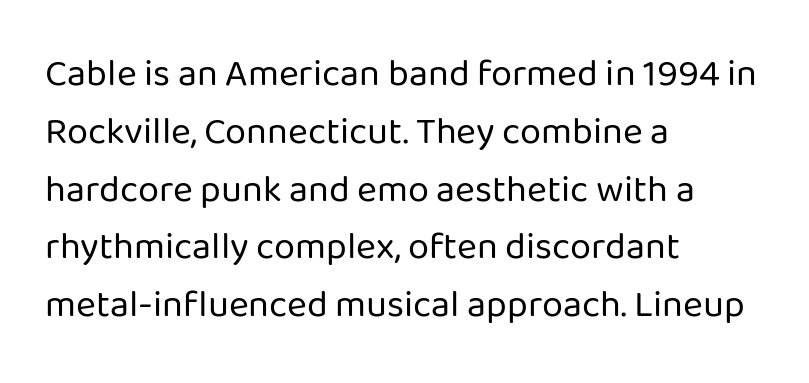
{"serif": "no", "italic": "no", "bold": "no", "weight": "regular", "width": "normal", "stroke_contrast": "low", "x_height": "medium", "monospaced": "no", "underline": "no", "align": "left", "line_spacing": "normal", "line_spacing_ratio": 1.52, "letter_spacing": "normal", "letter_spacing_em": 0.0, "glyph_px": 38}
